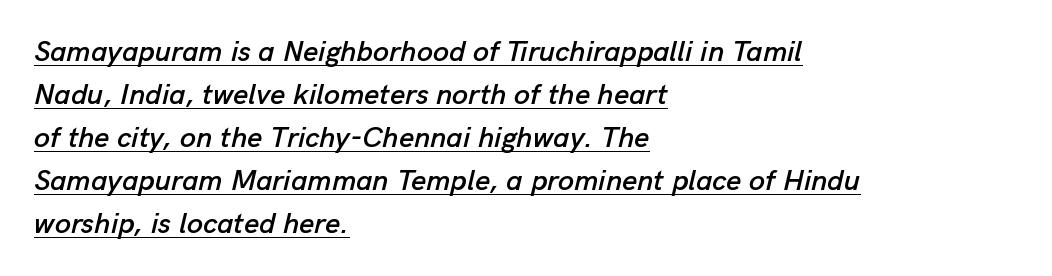
{"italic": "yes", "lean": "right", "slant_degrees": 13, "width": "normal", "stroke_contrast": "low", "x_height": "medium", "monospaced": "no", "underline": "yes", "align": "left", "line_spacing": "normal", "line_spacing_ratio": 1.48, "letter_spacing": "normal", "letter_spacing_em": 0.0, "glyph_px": 29}
